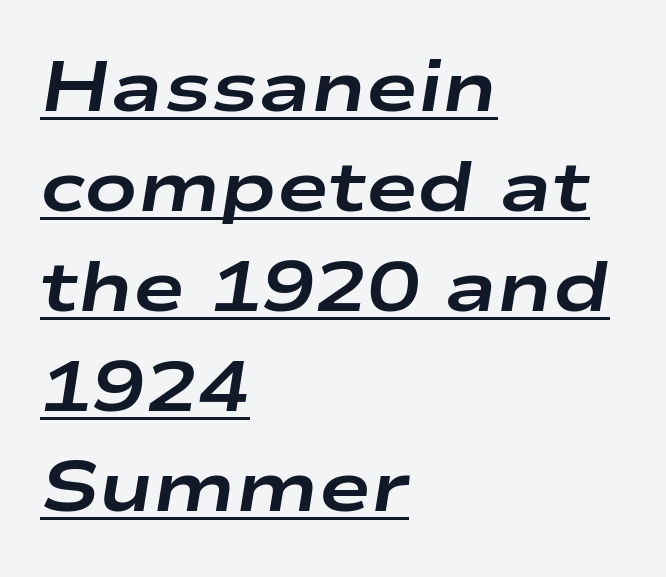
{"italic": "yes", "lean": "right", "slant_degrees": 9, "bold": "yes", "weight": "bold", "width": "wide", "stroke_contrast": "low", "x_height": "medium", "monospaced": "no", "underline": "yes", "align": "left", "line_spacing": "normal", "line_spacing_ratio": 1.43, "letter_spacing": "normal", "letter_spacing_em": 0.0, "glyph_px": 70}
